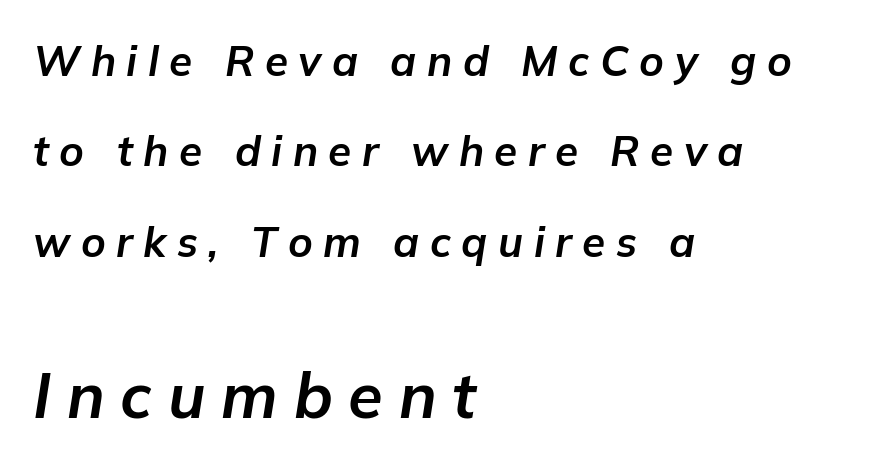
The image shows 63 px bold type, italic (leaning right); set left-aligned, loose line spacing (2.15x), unusually wide letter spacing (+0.25 em), not underlined; the second (bottom) block is 1.5x larger; low stroke contrast and a medium x-height.
